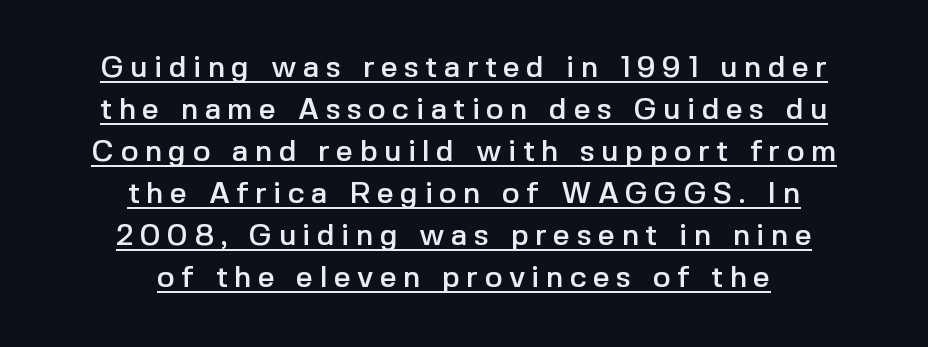
Q: Is the text italic (slanted)? A: No, it is upright.
Q: Is the typeface a serif or a sans-serif typeface? A: Sans-serif.
Q: Is the text underlined? A: Yes.
Q: How is the paragraph aligned? A: Centered.
Q: Is the spacing between letters normal or unusually wide? A: Unusually wide.
Q: Is the spacing between lines tight, normal or loose? A: Normal.
Q: Width (condensed, normal, or wide)? A: Normal.
Q: x-height? A: Medium.
Q: Monospaced? A: No.
